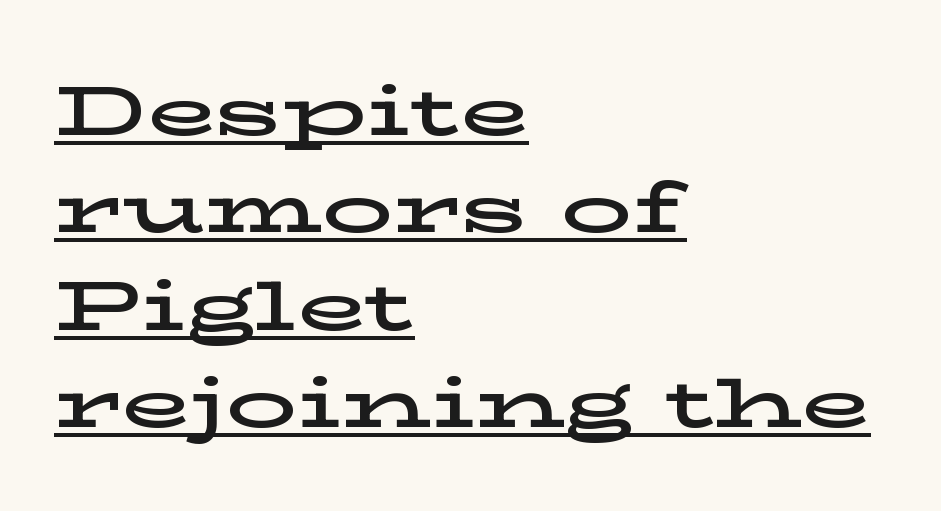
Q: Is the text italic (slanted)? A: No, it is upright.
Q: Is the typeface a serif or a sans-serif typeface? A: Serif.
Q: Is the text underlined? A: Yes.
Q: How is the paragraph aligned? A: Left-aligned.
Q: Is the spacing between letters normal or unusually wide? A: Normal.
Q: Is the spacing between lines tight, normal or loose? A: Normal.
Q: Width (condensed, normal, or wide)? A: Wide.
Q: Stroke contrast? A: Low.
Q: x-height? A: Medium.
Q: Monospaced? A: No.
